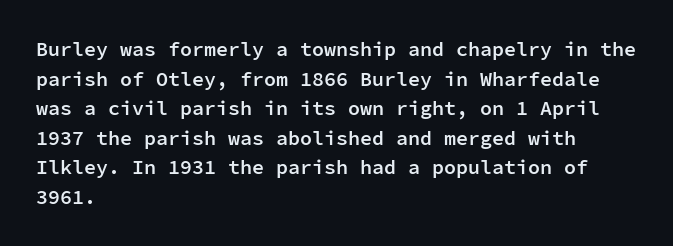
{"italic": "no", "bold": "semi", "underline": "no", "align": "left", "line_spacing": "normal", "line_spacing_ratio": 1.48, "letter_spacing": "normal", "letter_spacing_em": 0.0, "glyph_px": 20}
